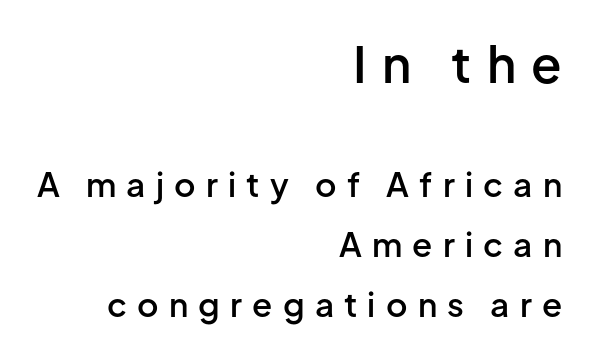
The image shows 50 px semibold sans-serif type, upright; set right-aligned, line spacing 1.82x, unusually wide letter spacing (+0.31 em), not underlined; the first (top) block is 1.52x larger; low stroke contrast and a medium x-height.
